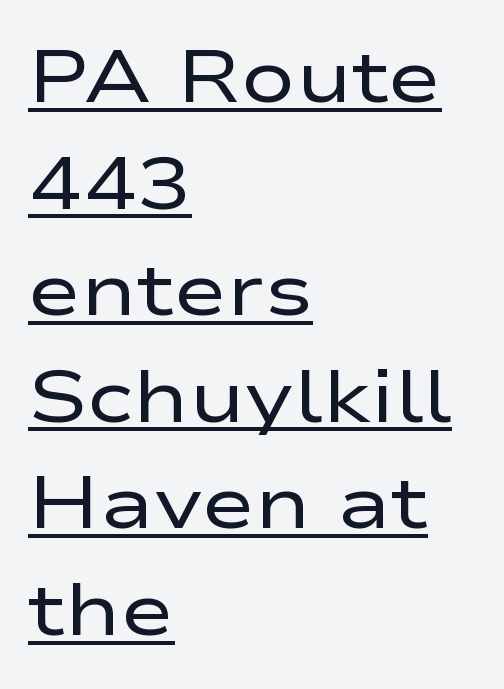
{"serif": "no", "italic": "no", "bold": "no", "weight": "regular", "width": "wide", "stroke_contrast": "low", "x_height": "medium", "monospaced": "no", "underline": "yes", "align": "left", "line_spacing": "normal", "line_spacing_ratio": 1.46, "letter_spacing": "normal", "letter_spacing_em": 0.0, "glyph_px": 73}
